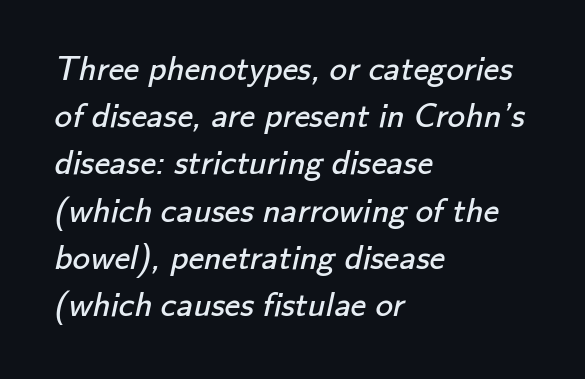
The image shows 35 px regular-weight sans-serif type; set left-aligned, normal line spacing (1.35x), normal letter spacing, not underlined; low stroke contrast and a small x-height.
